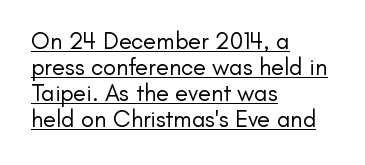
{"italic": "no", "bold": "no", "underline": "yes", "align": "left", "line_spacing": "tight", "line_spacing_ratio": 1.09, "letter_spacing": "normal", "letter_spacing_em": 0.0, "glyph_px": 24}
